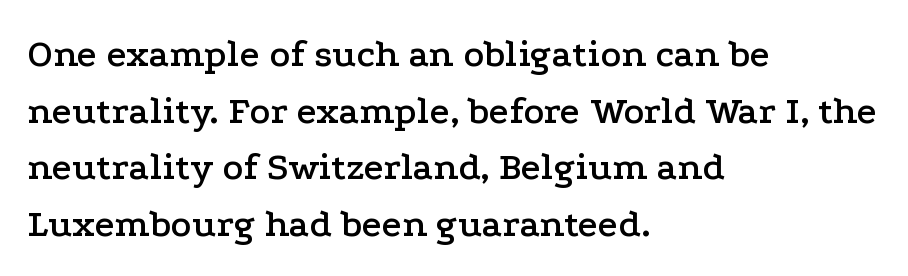
Q: Is the text italic (slanted)? A: No, it is upright.
Q: Is the typeface a serif or a sans-serif typeface? A: Serif.
Q: Is the text underlined? A: No.
Q: How is the paragraph aligned? A: Left-aligned.
Q: Is the spacing between letters normal or unusually wide? A: Normal.
Q: Is the spacing between lines tight, normal or loose? A: Normal.
Q: Width (condensed, normal, or wide)? A: Wide.
Q: Stroke contrast? A: Low.
Q: x-height? A: Medium.
Q: Monospaced? A: No.
